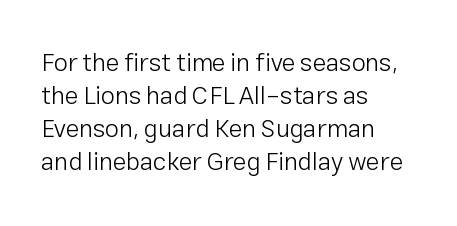
The image shows 25 px text type, upright; set left-aligned, normal line spacing (1.32x), normal letter spacing, not underlined.
